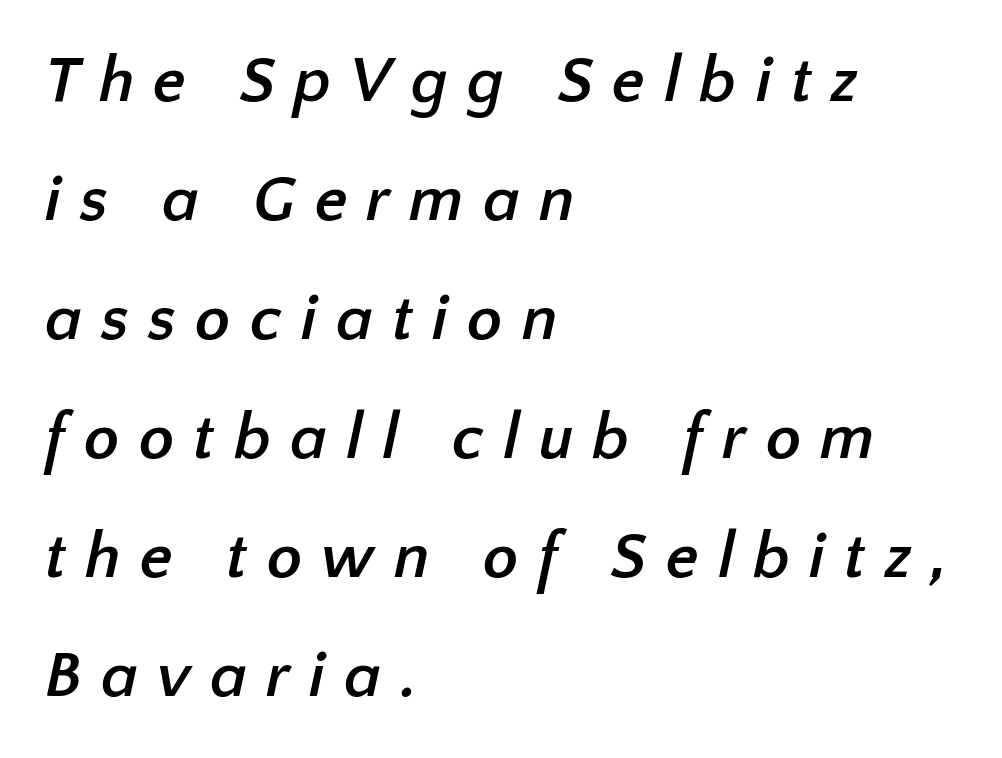
Weight check: bold — yes, fully. Is this a fixed-width face? No — the glyphs have proportional, varying widths. Words float on clear page, feet unadorned. The letters are spread apart with noticeably loose tracking. Look at the bottom of the vertical strokes: they stop flat, with no serifs. Line beginnings align vertically; line endings do not.
